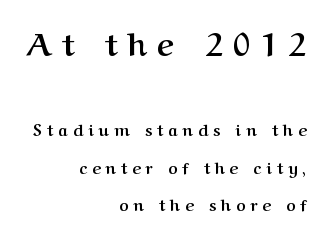
Q: Is the text bold? A: Yes.
Q: Is the text italic (slanted)? A: No, it is upright.
Q: Is the typeface a serif or a sans-serif typeface? A: Serif.
Q: Is the text underlined? A: No.
Q: How is the paragraph aligned? A: Right-aligned.
Q: Is the spacing between letters normal or unusually wide? A: Unusually wide.
Q: Is the spacing between lines tight, normal or loose? A: Loose.
Q: Which block of text is set in a larger size, the first (top) or the second (bottom)? A: The first (top) one.
Q: Width (condensed, normal, or wide)? A: Normal.
Q: Stroke contrast? A: Medium.
Q: x-height? A: Medium.
Q: Monospaced? A: No.
